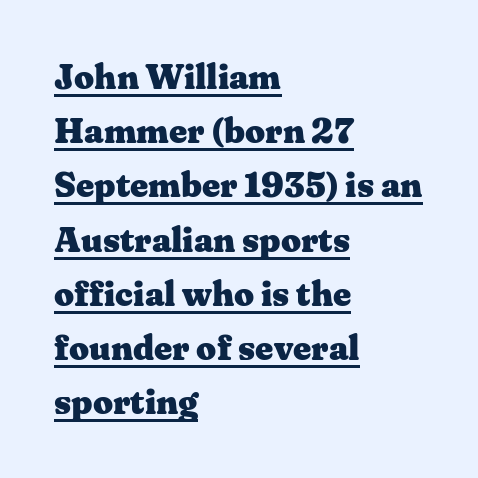
{"serif": "yes", "italic": "no", "bold": "yes", "weight": "heavy", "width": "wide", "stroke_contrast": "medium", "x_height": "medium", "monospaced": "no", "underline": "yes", "align": "left", "line_spacing": "normal", "line_spacing_ratio": 1.55, "letter_spacing": "normal", "letter_spacing_em": 0.0, "glyph_px": 35}
